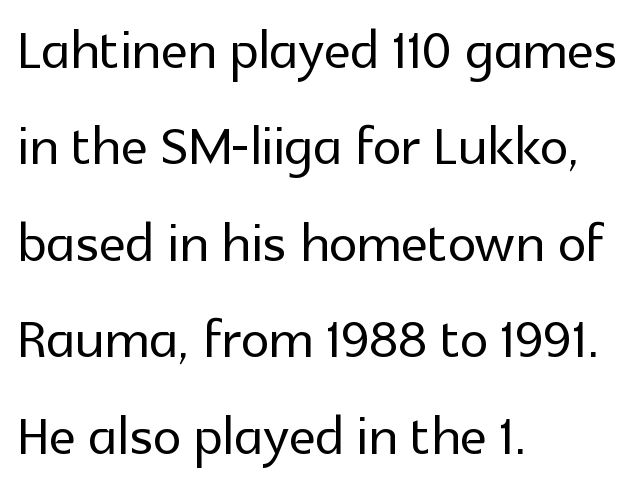
The image shows 72 px sans-serif type, upright; set left-aligned, normal line spacing (1.34x), normal letter spacing, not underlined; a medium x-height.
